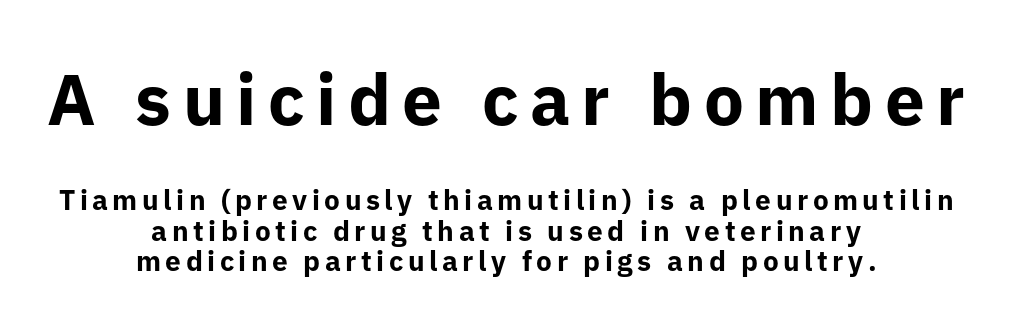
The image shows 71 px bold sans-serif type, upright; set centered, tight line spacing (1.08x), not underlined; the first (top) block is 2.54x larger; low stroke contrast and a medium x-height.
